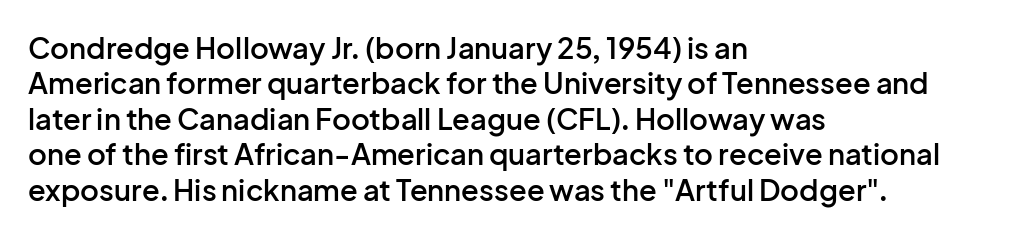
{"serif": "no", "italic": "no", "bold": "semi", "weight": "semibold", "width": "normal", "stroke_contrast": "low", "x_height": "medium", "monospaced": "no", "underline": "no", "align": "left", "line_spacing_ratio": 1.22, "letter_spacing": "normal", "letter_spacing_em": 0.0, "glyph_px": 29}
